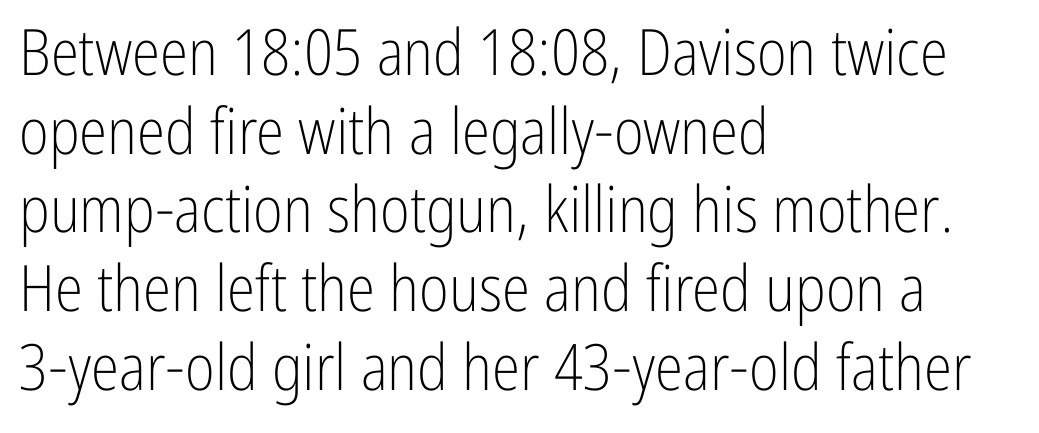
Q: Is the text bold? A: No.
Q: Is the text italic (slanted)? A: No, it is upright.
Q: Is the typeface a serif or a sans-serif typeface? A: Sans-serif.
Q: Is the text underlined? A: No.
Q: How is the paragraph aligned? A: Left-aligned.
Q: Is the spacing between letters normal or unusually wide? A: Normal.
Q: Width (condensed, normal, or wide)? A: Condensed.
Q: Stroke contrast? A: Low.
Q: x-height? A: Medium.
Q: Monospaced? A: No.
